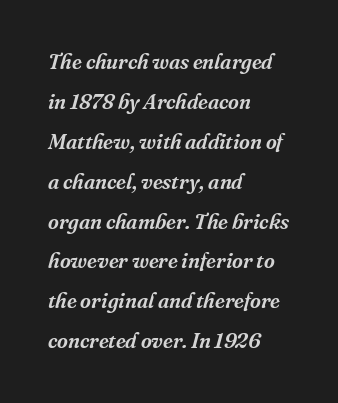
The lettering tilts uniformly, giving the passage an italic look. A typesetter would call this leading open, well beyond the default. The lines in this sample share a left origin and differ only in where they stop. The foot of each line stays bare and open.
